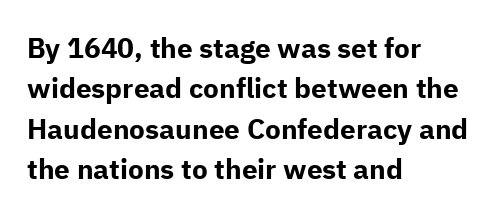
The image shows 28 px bold sans-serif type, upright; set left-aligned, normal line spacing (1.44x), normal letter spacing, not underlined; low stroke contrast and a medium x-height.
